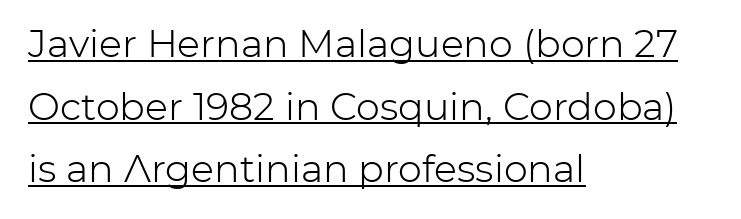
{"serif": "no", "italic": "no", "bold": "no", "weight": "light", "width": "normal", "stroke_contrast": "low", "x_height": "medium", "monospaced": "no", "underline": "yes", "align": "left", "line_spacing": "normal", "line_spacing_ratio": 1.65, "letter_spacing": "normal", "letter_spacing_em": 0.0, "glyph_px": 38}
